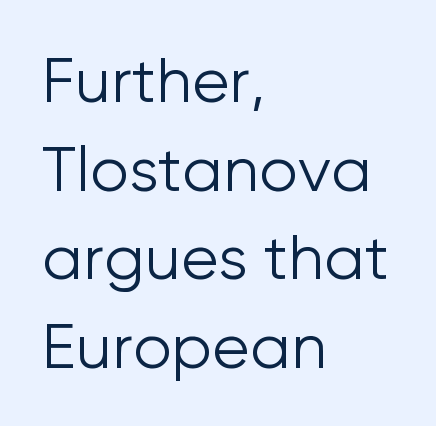
{"serif": "no", "italic": "no", "bold": "no", "weight": "light", "width": "normal", "stroke_contrast": "low", "x_height": "medium", "monospaced": "no", "underline": "no", "align": "left", "line_spacing": "normal", "line_spacing_ratio": 1.43, "letter_spacing": "normal", "letter_spacing_em": 0.0, "glyph_px": 62}
